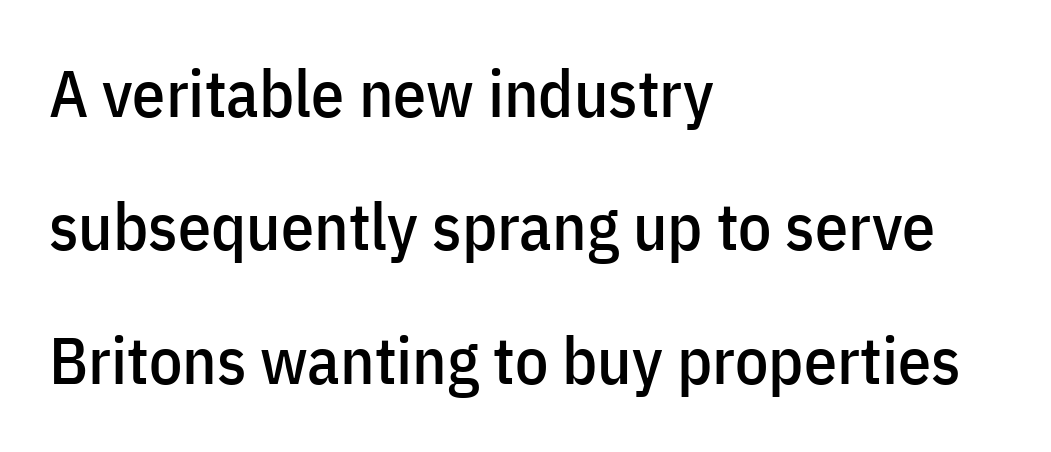
Q: Is the text italic (slanted)? A: No, it is upright.
Q: Is the typeface a serif or a sans-serif typeface? A: Sans-serif.
Q: Is the text underlined? A: No.
Q: How is the paragraph aligned? A: Left-aligned.
Q: Is the spacing between letters normal or unusually wide? A: Normal.
Q: Is the spacing between lines tight, normal or loose? A: Loose.
Q: Width (condensed, normal, or wide)? A: Condensed.
Q: Stroke contrast? A: Low.
Q: x-height? A: Medium.
Q: Monospaced? A: No.
